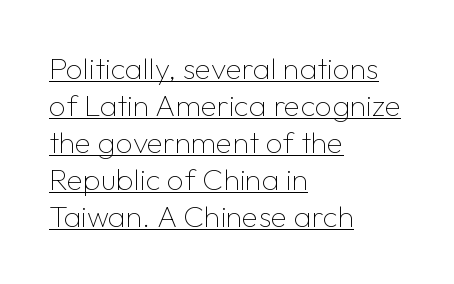
Q: Is the text bold? A: No.
Q: Is the text italic (slanted)? A: No, it is upright.
Q: Is the typeface a serif or a sans-serif typeface? A: Sans-serif.
Q: Is the text underlined? A: Yes.
Q: How is the paragraph aligned? A: Left-aligned.
Q: Is the spacing between letters normal or unusually wide? A: Normal.
Q: Width (condensed, normal, or wide)? A: Normal.
Q: Stroke contrast? A: Low.
Q: x-height? A: Medium.
Q: Monospaced? A: No.
